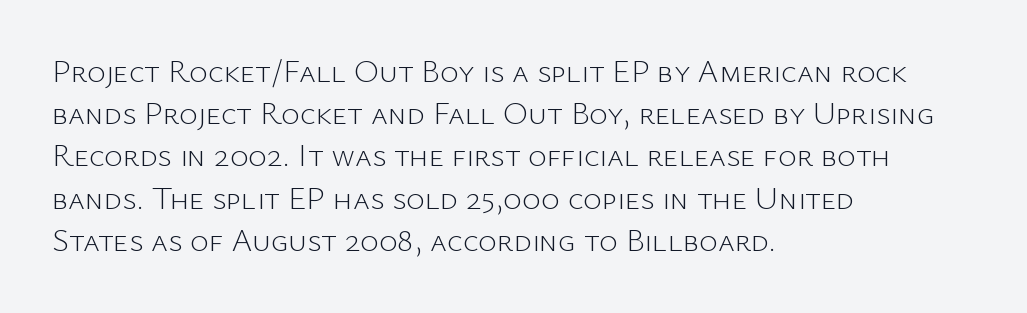
The image shows 32 px light sans-serif type, upright; set left-aligned, normal line spacing (1.32x), normal letter spacing, not underlined; low stroke contrast and a medium x-height.
